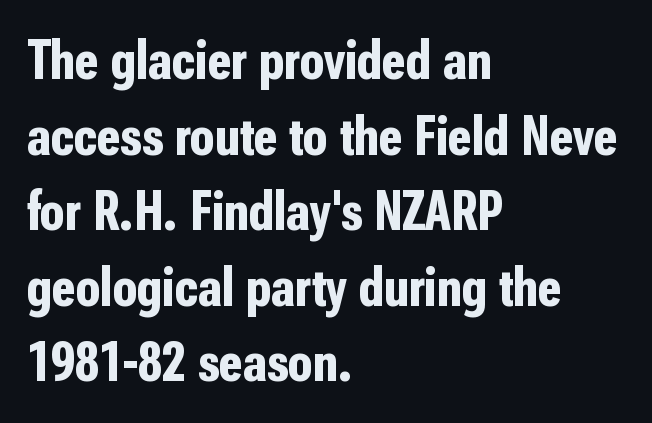
The face used here is proportionally spaced, like ordinary book or web type. Does extra space separate the letters? No, they use regular spacing. The passage shown stacks its lines at a standard gap. The rendering shows plain stroke endings on the letterforms — a sans-serif design. Characters remain perfectly vertical along every line. Underline: absent.
